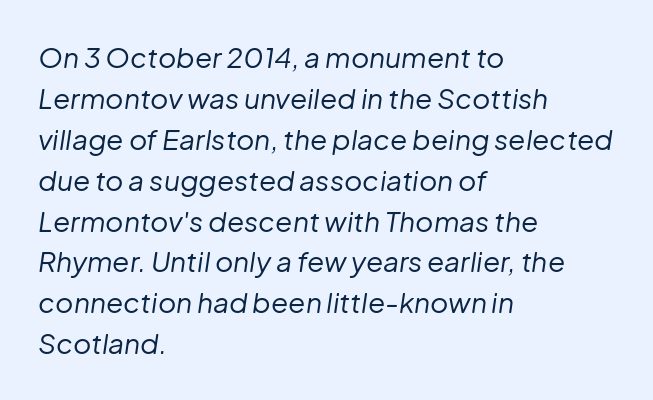
The image shows 28 px regular-weight type, italic (leaning right); set left-aligned, normal line spacing (1.46x), normal letter spacing, not underlined; low stroke contrast and a medium x-height.
